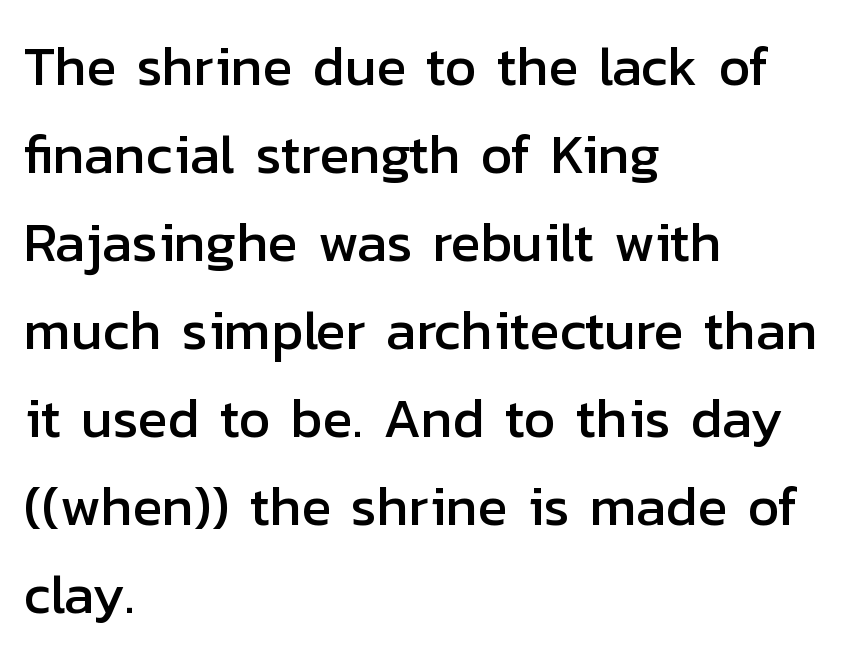
The image shows 55 px sans-serif type, upright; set left-aligned, normal line spacing (1.6x), normal letter spacing, not underlined; low stroke contrast and a medium x-height.
